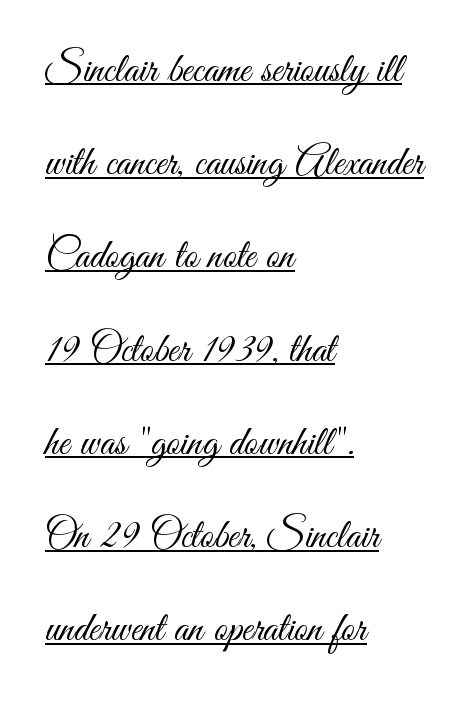
{"serif": "no", "bold": "no", "weight": "light", "width": "condensed", "stroke_contrast": "medium", "x_height": "small", "monospaced": "no", "underline": "yes", "align": "left", "line_spacing": "loose", "line_spacing_ratio": 2.22, "letter_spacing": "normal", "letter_spacing_em": 0.0, "glyph_px": 42}
